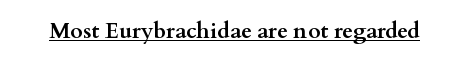
The image shows 22 px bold type, upright; set normal letter spacing, underlined.
